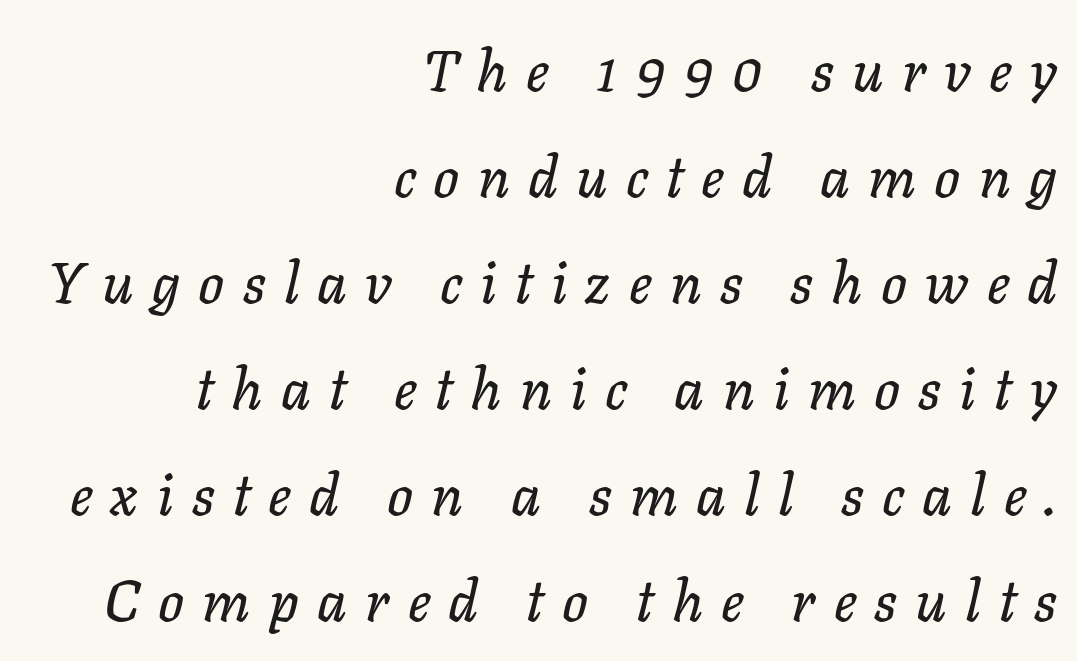
The image shows 57 px text type, italic (leaning right); set right-aligned, line spacing 1.86x, unusually wide letter spacing (+0.32 em), not underlined; low stroke contrast and a medium x-height.
